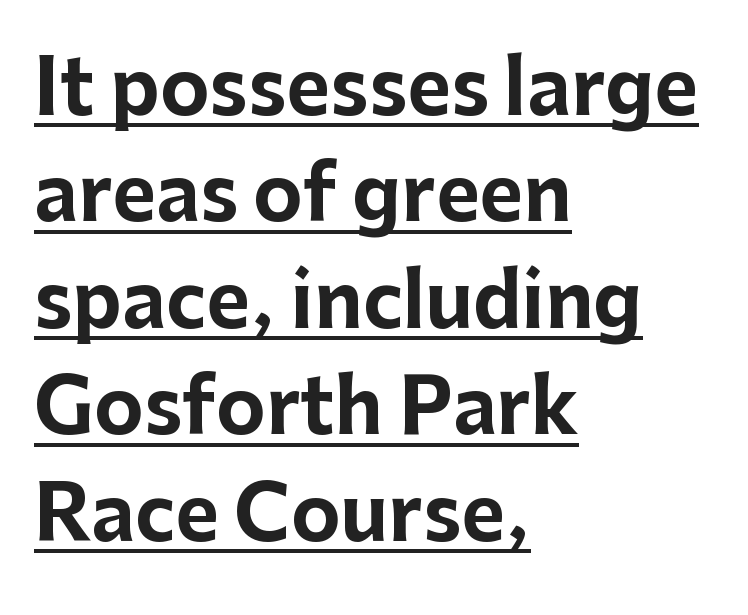
Q: Is the text bold? A: Yes.
Q: Is the text italic (slanted)? A: No, it is upright.
Q: Is the typeface a serif or a sans-serif typeface? A: Sans-serif.
Q: Is the text underlined? A: Yes.
Q: How is the paragraph aligned? A: Left-aligned.
Q: Is the spacing between letters normal or unusually wide? A: Normal.
Q: Is the spacing between lines tight, normal or loose? A: Normal.
Q: Width (condensed, normal, or wide)? A: Normal.
Q: Stroke contrast? A: Low.
Q: x-height? A: Medium.
Q: Monospaced? A: No.
